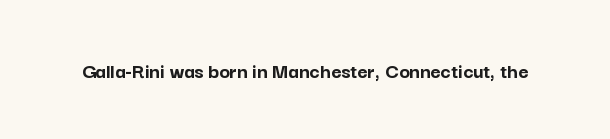
Short note: letters normally spaced. Words float on clear page, feet unadorned. The letters stand upright; this is a roman face. Heavy, bold letterforms.
